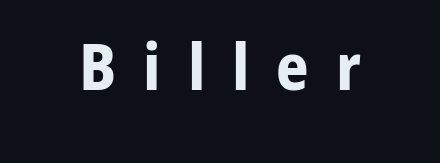
Q: Is the text bold? A: Yes.
Q: Is the text italic (slanted)? A: No, it is upright.
Q: Is the typeface a serif or a sans-serif typeface? A: Sans-serif.
Q: Is the text underlined? A: No.
Q: Is the spacing between letters normal or unusually wide? A: Unusually wide.
Q: Width (condensed, normal, or wide)? A: Normal.
Q: Stroke contrast? A: Low.
Q: x-height? A: Medium.
Q: Monospaced? A: No.
